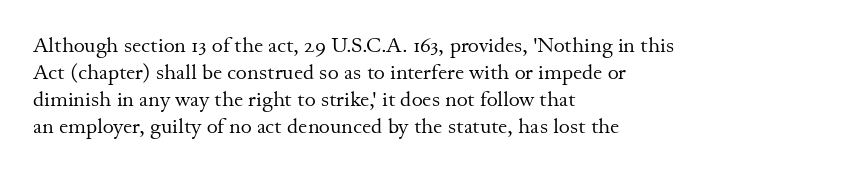
These lines keep a tight, regular rhythm from letter to letter. The rows are spaced the way most documents space them. Nothing heavy about these letters — not bold at all. A roman cut, with each character standing at attention. Check under the words: just untouched page. All the whitespace from short lines collects on the right.
